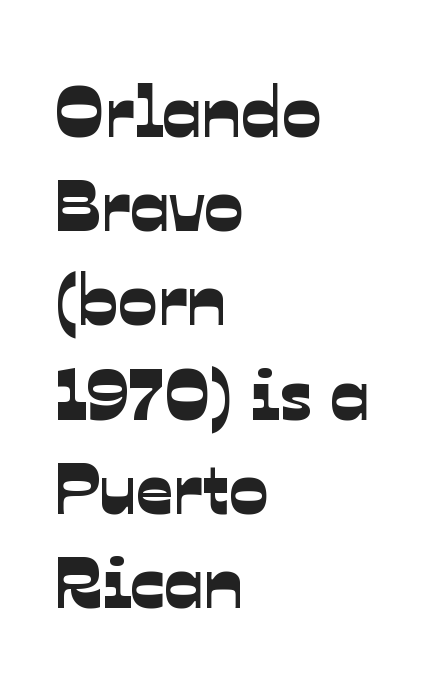
Q: Is the typeface a serif or a sans-serif typeface? A: Sans-serif.
Q: Is the text underlined? A: No.
Q: How is the paragraph aligned? A: Left-aligned.
Q: Is the spacing between letters normal or unusually wide? A: Normal.
Q: Is the spacing between lines tight, normal or loose? A: Normal.
Q: Width (condensed, normal, or wide)? A: Normal.
Q: Stroke contrast? A: Low.
Q: x-height? A: Medium.
Q: Monospaced? A: No.
